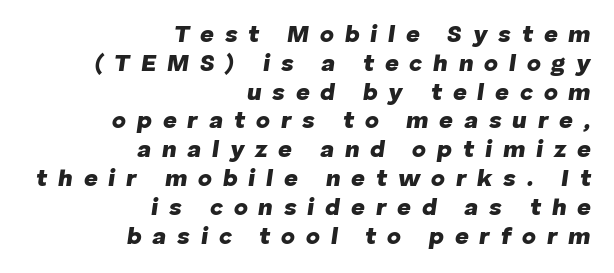
Any mark beneath the type? The region is blank. The face used here has the dense, thick strokes of a bold. You could only call the tracking loose — the letters float apart. Which margin do the lines hug? The right one — the left edge is uneven.
